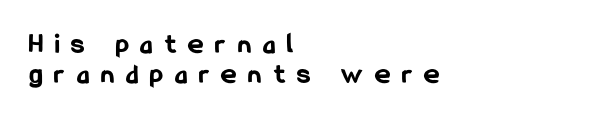
Do the characters align in a grid? No, the font is proportional. The ragged edge is on the right, which tells us the setting is flush left. Nope, not italic — everything's standing straight. Beneath every word, the page is bare. Stroke thickness is high; the sample reads as a true bold. Inter-character spacing is expanded well beyond the font's built-in metrics.
